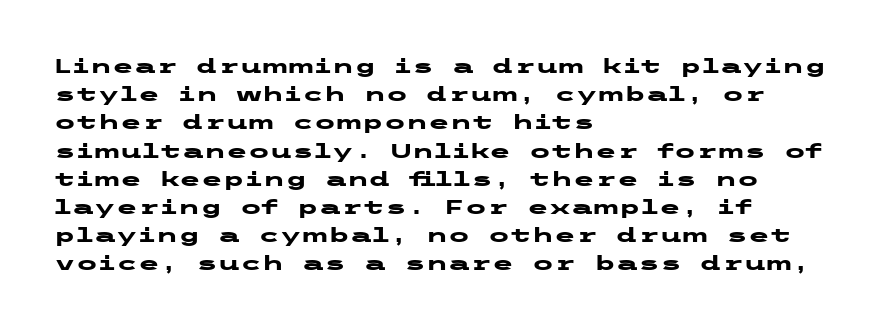
The image shows 20 px bold type, upright; set left-aligned, normal line spacing (1.41x), normal letter spacing, not underlined.
